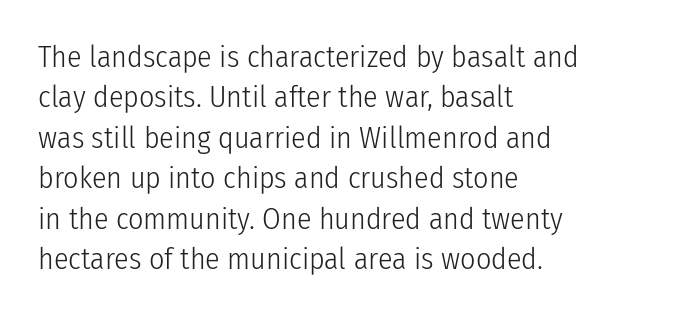
{"serif": "no", "italic": "no", "bold": "no", "weight": "light", "width": "condensed", "stroke_contrast": "low", "x_height": "medium", "monospaced": "no", "underline": "no", "align": "left", "line_spacing": "normal", "line_spacing_ratio": 1.35, "letter_spacing": "normal", "letter_spacing_em": 0.0, "glyph_px": 30}
